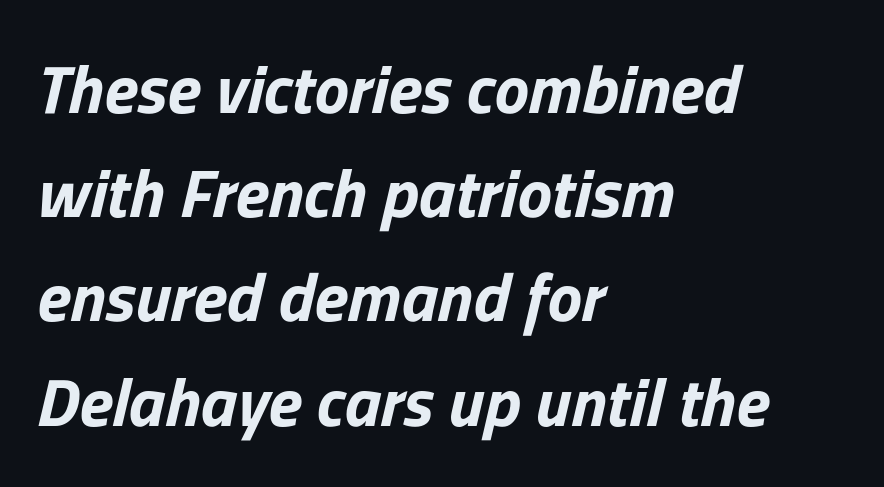
Glance below the letters and you will spot only blank space. A typesetter would call this proportional, since set widths differ per character. Slanted lettering throughout. Does the weight exceed regular? Yes, all the way to bold. Tracking value appears to be zero — textbook default spacing. Line starts are locked; line ends wander.
